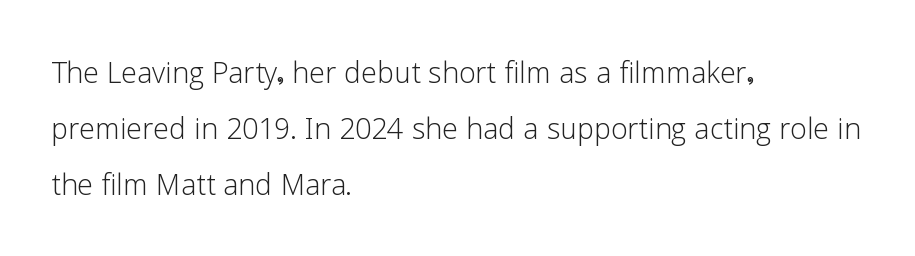
Q: Is the text bold? A: No.
Q: Is the text italic (slanted)? A: No, it is upright.
Q: Is the typeface a serif or a sans-serif typeface? A: Sans-serif.
Q: Is the text underlined? A: No.
Q: How is the paragraph aligned? A: Left-aligned.
Q: Is the spacing between letters normal or unusually wide? A: Normal.
Q: Is the spacing between lines tight, normal or loose? A: Normal.
Q: Width (condensed, normal, or wide)? A: Normal.
Q: Stroke contrast? A: Low.
Q: x-height? A: Medium.
Q: Monospaced? A: No.
